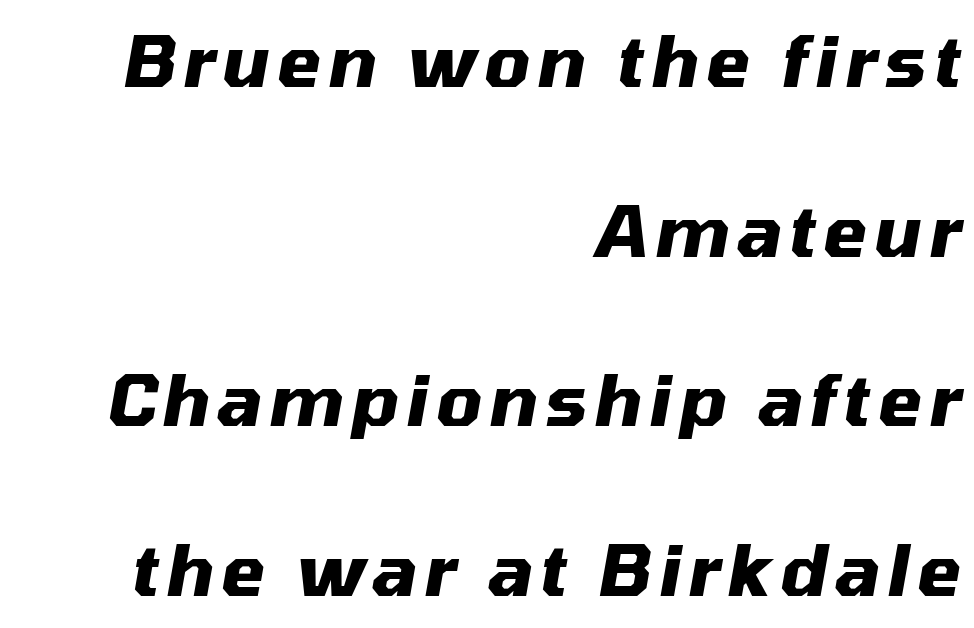
{"italic": "yes", "lean": "right", "slant_degrees": 10, "bold": "yes", "weight": "heavy", "width": "normal", "stroke_contrast": "medium", "x_height": "medium", "monospaced": "no", "underline": "no", "align": "right", "line_spacing": "loose", "line_spacing_ratio": 2.39, "glyph_px": 71}
